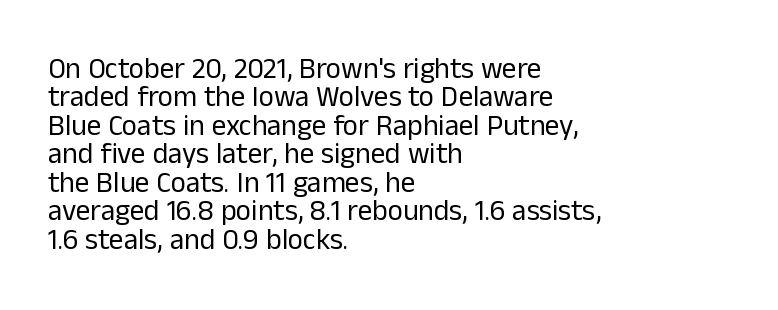
Spacing between characters is what you'd get straight out of the box. Words float on clear page, feet unadorned. Bold? No — there's no thickening of the strokes. The leading is snug, giving the passage a crowded texture.
